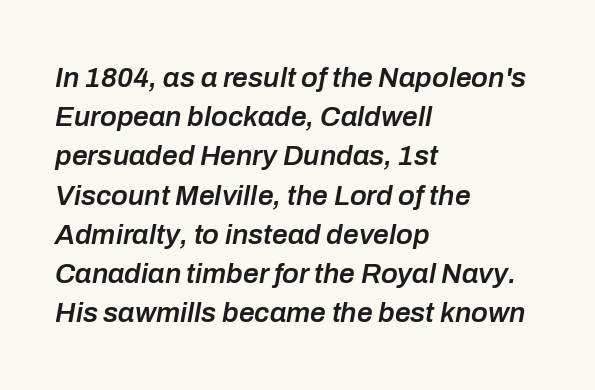
Characters are canted at an angle relative to the baseline's perpendicular. The baseline area is clear. The passage shown is typed in a proportional face where columns would drift. Honestly, the letter spacing is just normal — you wouldn't notice it. The text block is weighted toward the left margin, trailing off unevenly rightward.
